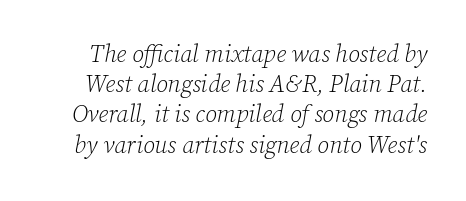
{"italic": "yes", "lean": "right", "slant_degrees": 12, "bold": "no", "underline": "no", "line_spacing": "normal", "line_spacing_ratio": 1.26, "letter_spacing": "normal", "letter_spacing_em": 0.0, "glyph_px": 24}
